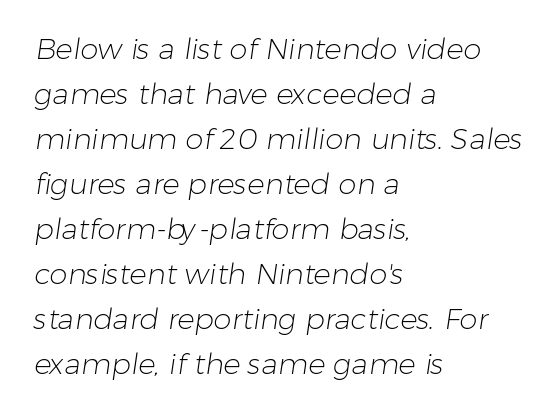
The image shows 29 px light sans-serif type; set left-aligned, normal line spacing (1.55x), normal letter spacing, not underlined; low stroke contrast and a medium x-height.
